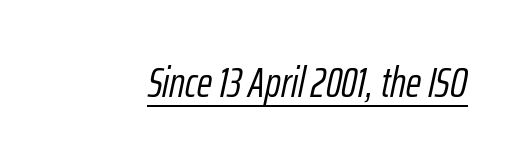
Emphasis-style slanted type is in use. The rendering uses natural spacing where letterforms have individual widths. Compared with a typical body face, this is equally light or lighter still. Characters follow at the spacing the type designer built in.
